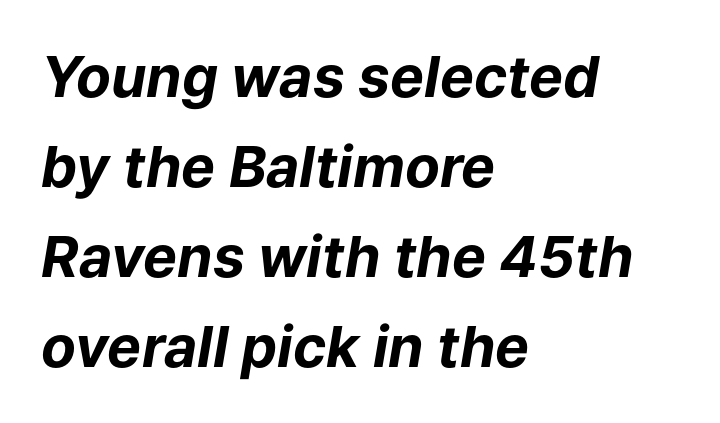
{"italic": "yes", "lean": "right", "slant_degrees": 9, "bold": "yes", "weight": "bold", "width": "normal", "stroke_contrast": "low", "x_height": "medium", "monospaced": "no", "underline": "no", "align": "left", "line_spacing": "normal", "line_spacing_ratio": 1.58, "letter_spacing": "normal", "letter_spacing_em": 0.0, "glyph_px": 57}
